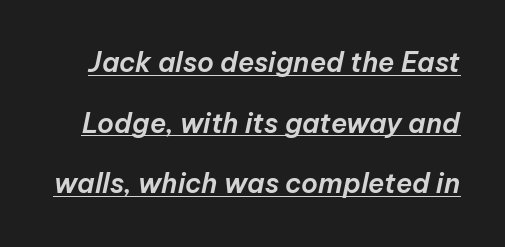
The image shows 27 px text type, italic (leaning right); set loose line spacing (2.25x), normal letter spacing, underlined.
